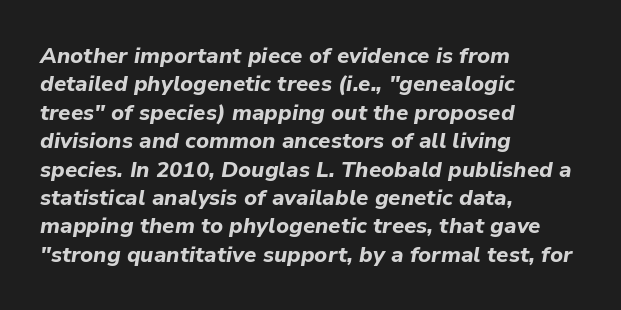
{"italic": "yes", "lean": "right", "slant_degrees": 9, "bold": "yes", "underline": "no", "align": "left", "line_spacing": "normal", "line_spacing_ratio": 1.29, "letter_spacing": "normal", "letter_spacing_em": 0.0, "glyph_px": 22}
